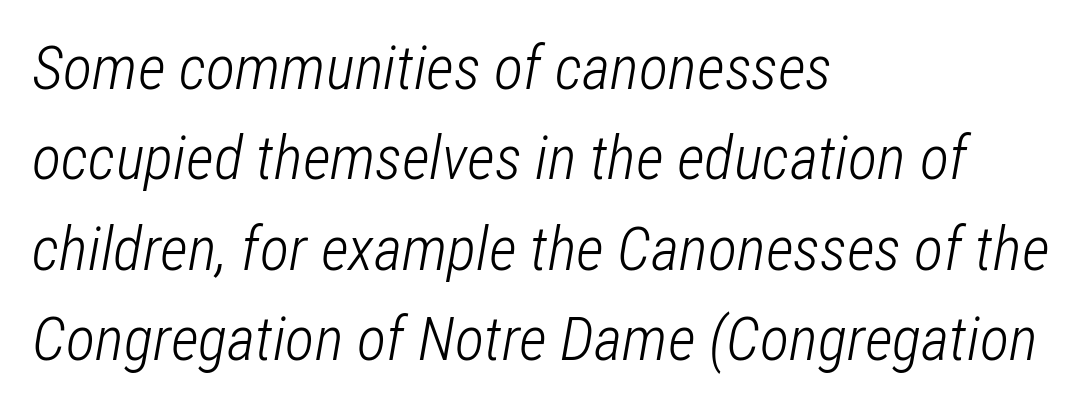
The image shows 61 px light, condensed type, italic (leaning right); set left-aligned, normal line spacing (1.48x), normal letter spacing, not underlined; low stroke contrast and a medium x-height.
